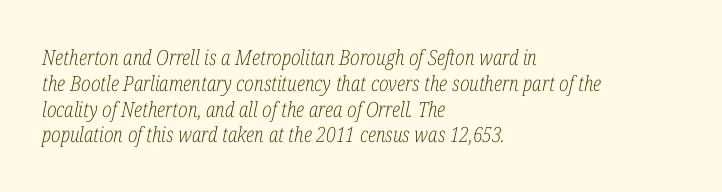
This sample uses an oblique cut, with every glyph tilted off the vertical. Think standard paragraph weight, or any step lighter than that. Honestly, there is no underline to notice here at all. The line texture is even and compact thanks to regular tracking.
